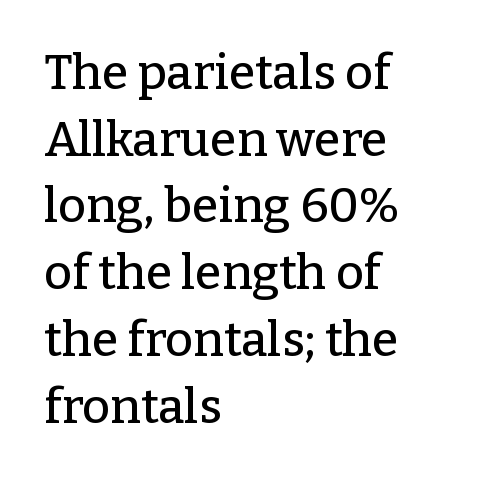
{"serif": "yes", "italic": "no", "width": "normal", "stroke_contrast": "low", "x_height": "medium", "monospaced": "no", "underline": "no", "align": "left", "line_spacing": "normal", "line_spacing_ratio": 1.39, "letter_spacing": "normal", "letter_spacing_em": 0.0, "glyph_px": 48}
